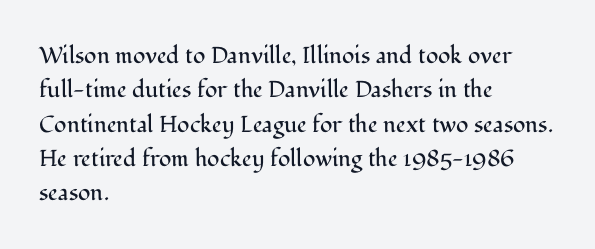
The vertical gap from one line to the next is medium. These lines were composed using upright roman letters. Horizontal alignment here is leftward, the default for most running prose. The gaps between neighbouring characters are ordinary and unremarkable. Weight: regular or lighter.
